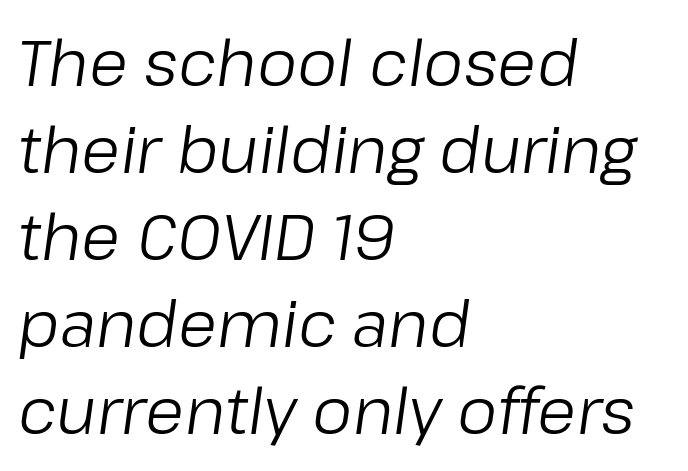
Q: Is the text bold? A: No.
Q: Is the text italic (slanted)? A: Yes, it leans right by about 8 degrees.
Q: Is the text underlined? A: No.
Q: How is the paragraph aligned? A: Left-aligned.
Q: Is the spacing between letters normal or unusually wide? A: Normal.
Q: Is the spacing between lines tight, normal or loose? A: Normal.
Q: Width (condensed, normal, or wide)? A: Normal.
Q: Stroke contrast? A: Low.
Q: x-height? A: Medium.
Q: Monospaced? A: No.
